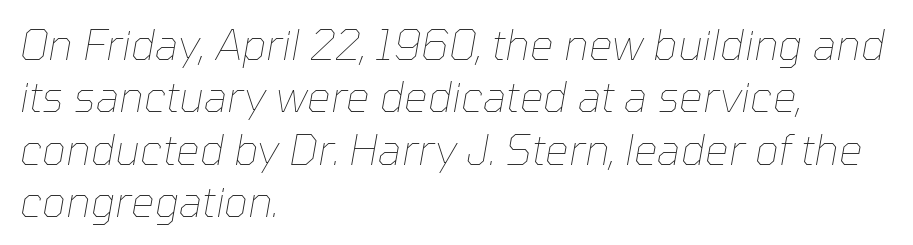
{"italic": "yes", "lean": "right", "slant_degrees": 10, "bold": "no", "weight": "thin", "width": "normal", "stroke_contrast": "low", "x_height": "medium", "monospaced": "no", "underline": "no", "align": "left", "line_spacing": "normal", "line_spacing_ratio": 1.25, "letter_spacing": "normal", "letter_spacing_em": 0.0, "glyph_px": 42}
